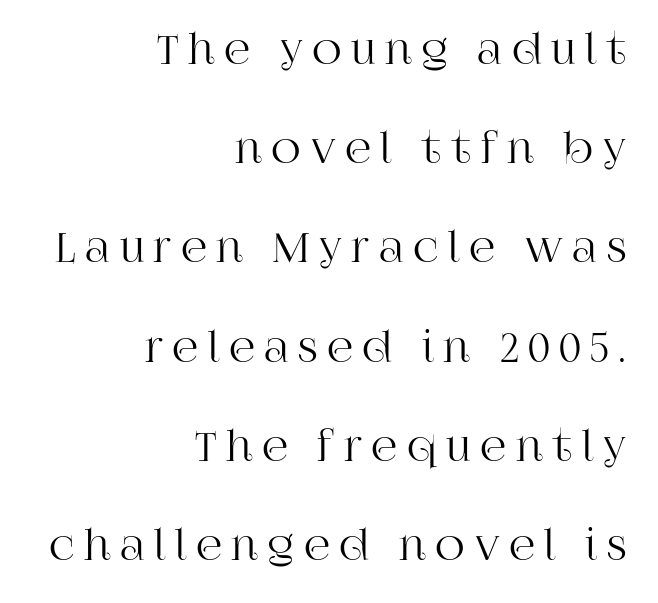
Q: Is the text italic (slanted)? A: No, it is upright.
Q: Is the typeface a serif or a sans-serif typeface? A: Serif.
Q: Is the text underlined? A: No.
Q: How is the paragraph aligned? A: Right-aligned.
Q: Is the spacing between letters normal or unusually wide? A: Unusually wide.
Q: Is the spacing between lines tight, normal or loose? A: Loose.
Q: Width (condensed, normal, or wide)? A: Normal.
Q: Stroke contrast? A: High.
Q: x-height? A: Large.
Q: Monospaced? A: No.
